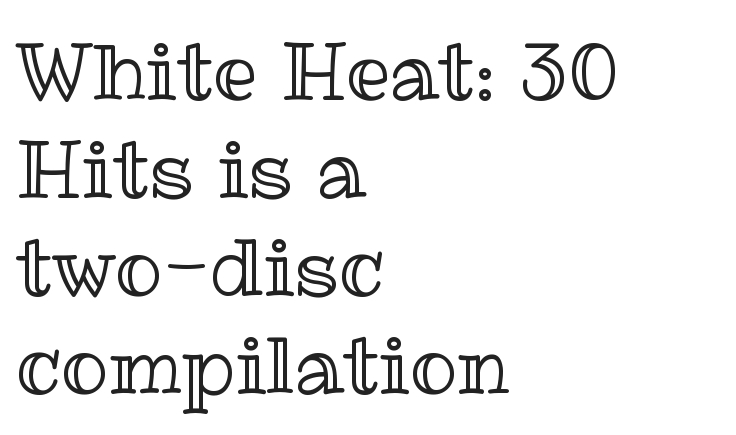
{"italic": "no", "width": "normal", "x_height": "medium", "monospaced": "no", "underline": "no", "align": "left", "line_spacing_ratio": 1.24, "letter_spacing": "normal", "letter_spacing_em": 0.0, "glyph_px": 79}
